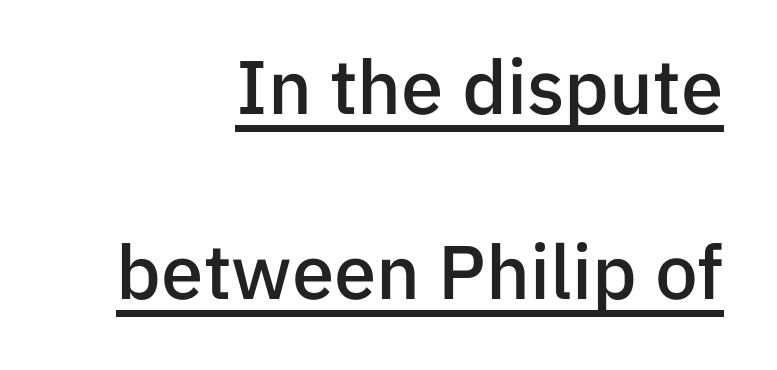
The image shows 76 px semibold sans-serif type, upright; set right-aligned, loose line spacing (2.43x), normal letter spacing, underlined; low stroke contrast and a medium x-height.
